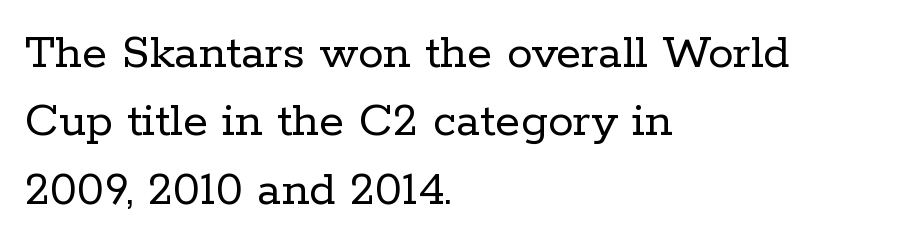
The image shows 51 px regular-weight serif type, upright; set left-aligned, normal line spacing (1.34x), normal letter spacing, not underlined; low stroke contrast and a medium x-height.
